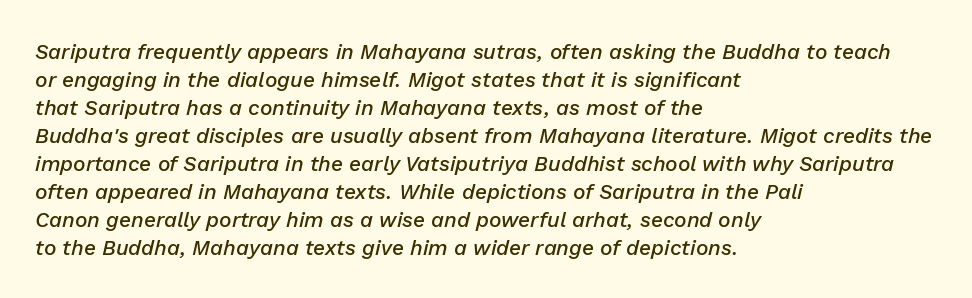
{"italic": "yes", "lean": "right", "slant_degrees": 13, "bold": "semi", "underline": "no", "align": "left", "line_spacing": "normal", "line_spacing_ratio": 1.33, "letter_spacing": "normal", "letter_spacing_em": 0.0, "glyph_px": 21}
